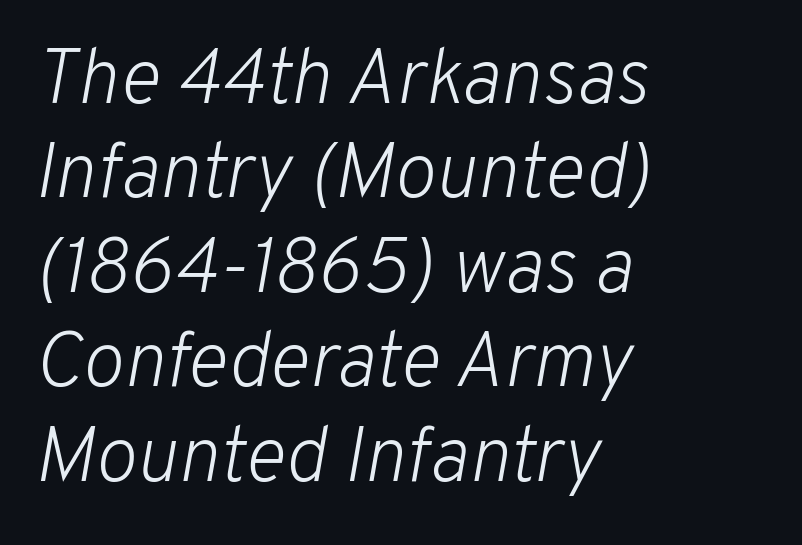
The image shows 78 px light type, italic (leaning right); set left-aligned, line spacing 1.21x, normal letter spacing, not underlined; low stroke contrast and a medium x-height.
